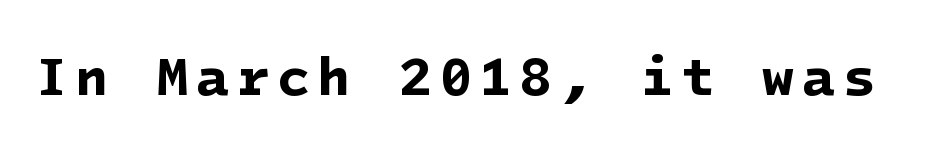
Q: Is the text bold? A: Yes.
Q: Is the typeface a serif or a sans-serif typeface? A: Sans-serif.
Q: Is the text underlined? A: No.
Q: Width (condensed, normal, or wide)? A: Normal.
Q: Stroke contrast? A: Low.
Q: x-height? A: Medium.
